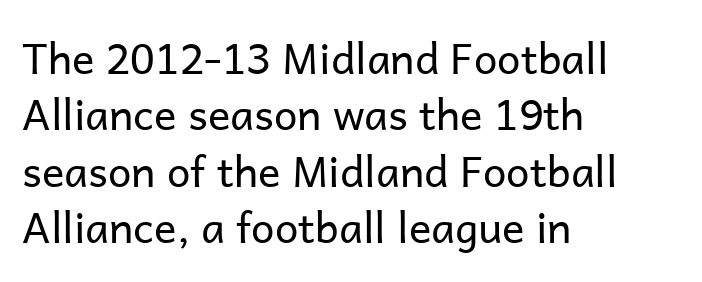
Q: Is the text bold? A: No.
Q: Is the text italic (slanted)? A: No, it is upright.
Q: Is the typeface a serif or a sans-serif typeface? A: Sans-serif.
Q: Is the text underlined? A: No.
Q: How is the paragraph aligned? A: Left-aligned.
Q: Is the spacing between letters normal or unusually wide? A: Normal.
Q: Is the spacing between lines tight, normal or loose? A: Normal.
Q: Width (condensed, normal, or wide)? A: Normal.
Q: Stroke contrast? A: Low.
Q: x-height? A: Medium.
Q: Monospaced? A: No.
